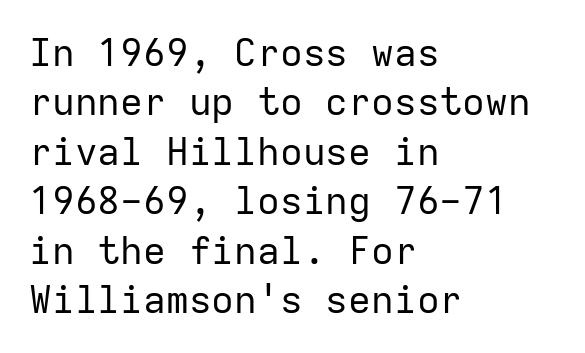
Q: Is the text bold? A: No.
Q: Is the text italic (slanted)? A: No, it is upright.
Q: Is the typeface a serif or a sans-serif typeface? A: Sans-serif.
Q: Is the text underlined? A: No.
Q: How is the paragraph aligned? A: Left-aligned.
Q: Is the spacing between letters normal or unusually wide? A: Normal.
Q: Is the spacing between lines tight, normal or loose? A: Normal.
Q: Width (condensed, normal, or wide)? A: Normal.
Q: Stroke contrast? A: Low.
Q: x-height? A: Medium.
Q: Monospaced? A: Yes.
